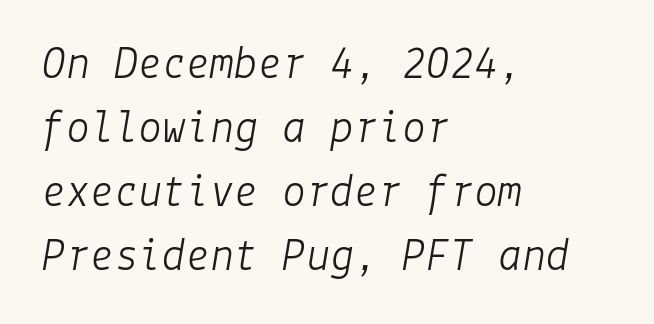
Caption: multi-line text, flush left, ragged right. Emphasis-style slanted type is in use. Glyph-to-glyph distance matches everyday printed text. Does the leading feel generous? No, just average.
